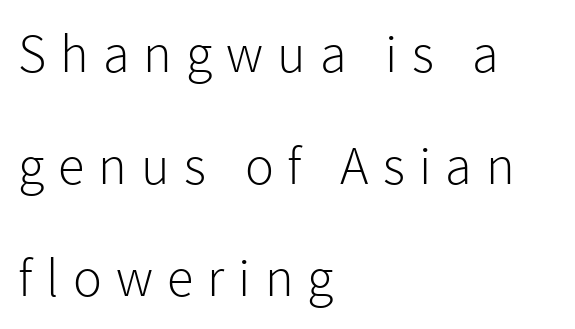
{"serif": "no", "italic": "no", "bold": "no", "weight": "light", "width": "normal", "x_height": "medium", "monospaced": "no", "underline": "no", "align": "left", "line_spacing": "loose", "line_spacing_ratio": 2.07, "letter_spacing": "wide", "letter_spacing_em": 0.26, "glyph_px": 54}
